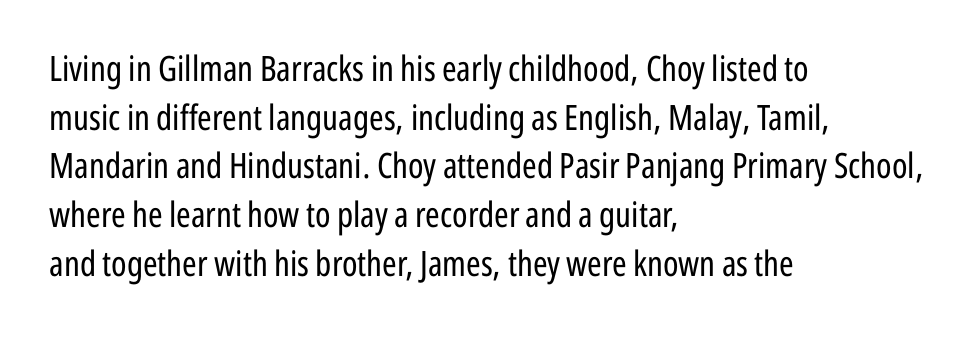
The image shows 35 px regular-weight, condensed sans-serif type, upright; set left-aligned, normal line spacing (1.39x), normal letter spacing, not underlined; low stroke contrast and a medium x-height.
